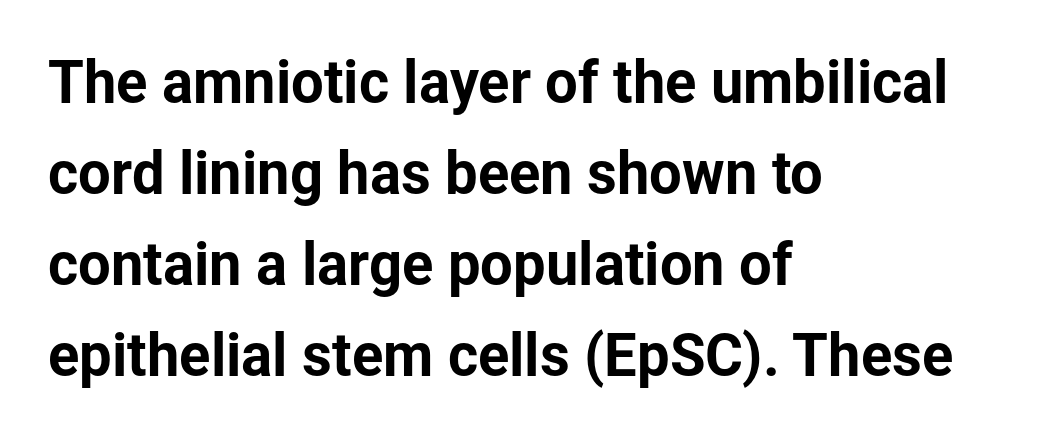
Every row of glyphs begins at an identical x-position on the left. Nope, not italic — everything's standing straight. A typesetter would call this proportional, since set widths differ per character. A sans-serif font was chosen for this passage. Bare-footed words on every line.
